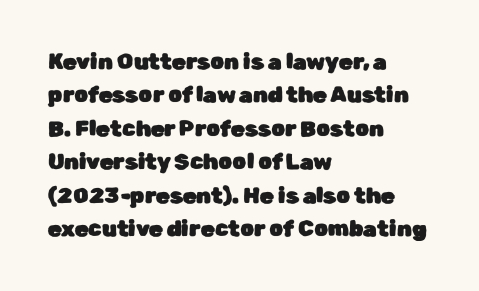
Q: Is the text italic (slanted)? A: No, it is upright.
Q: Is the text underlined? A: No.
Q: How is the paragraph aligned? A: Left-aligned.
Q: Is the spacing between letters normal or unusually wide? A: Normal.
Q: Is the spacing between lines tight, normal or loose? A: Normal.
